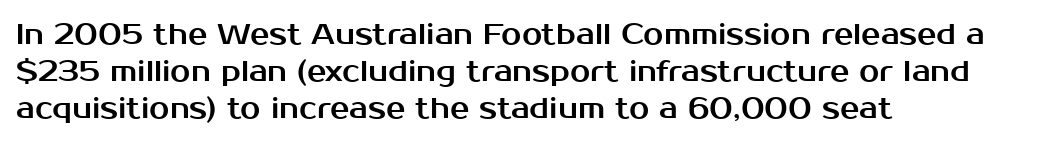
The image shows 29 px sans-serif type, upright; set left-aligned, normal line spacing (1.27x), normal letter spacing, not underlined; medium stroke contrast and a medium x-height.
